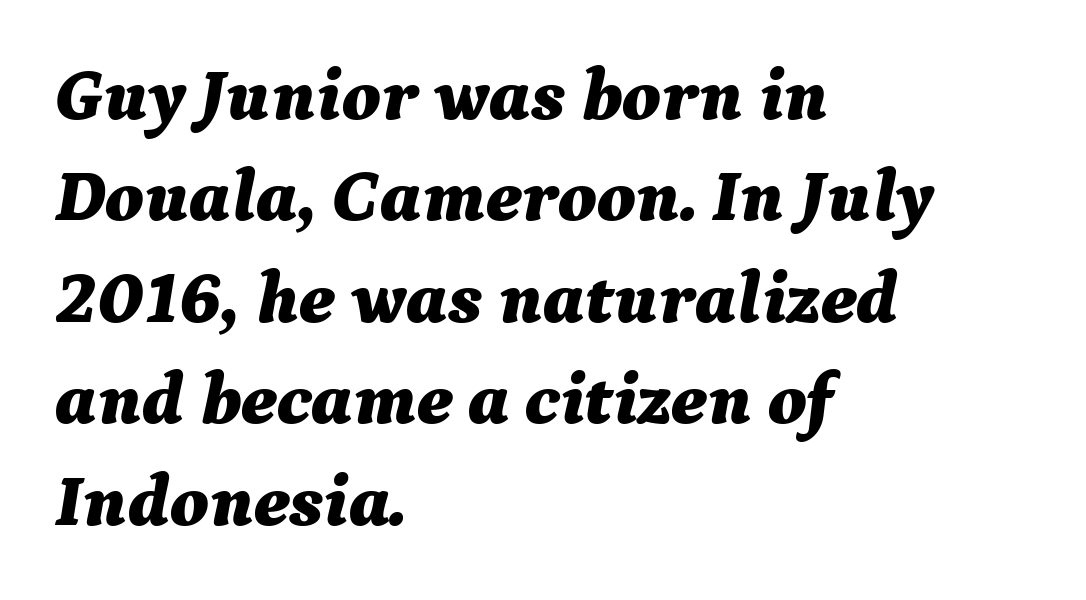
Q: Is the text bold? A: Yes.
Q: Is the text italic (slanted)? A: Yes, it leans right by about 9 degrees.
Q: Is the text underlined? A: No.
Q: How is the paragraph aligned? A: Left-aligned.
Q: Is the spacing between letters normal or unusually wide? A: Normal.
Q: Is the spacing between lines tight, normal or loose? A: Normal.
Q: Width (condensed, normal, or wide)? A: Normal.
Q: Stroke contrast? A: Medium.
Q: x-height? A: Medium.
Q: Monospaced? A: No.
